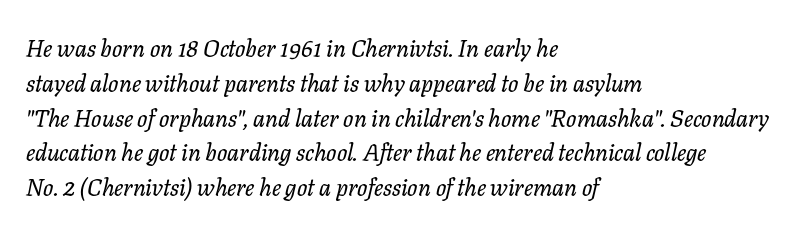
The image shows 24 px text type, italic (leaning right); set left-aligned, normal line spacing (1.45x), normal letter spacing, not underlined.
